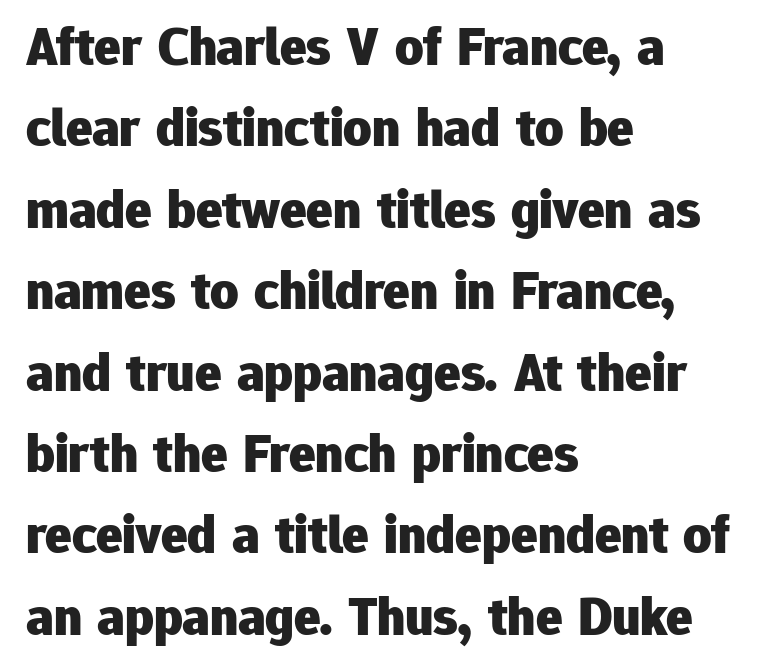
Q: Is the text bold? A: Yes.
Q: Is the text italic (slanted)? A: No, it is upright.
Q: Is the typeface a serif or a sans-serif typeface? A: Sans-serif.
Q: Is the text underlined? A: No.
Q: How is the paragraph aligned? A: Left-aligned.
Q: Is the spacing between letters normal or unusually wide? A: Normal.
Q: Is the spacing between lines tight, normal or loose? A: Normal.
Q: Width (condensed, normal, or wide)? A: Normal.
Q: Stroke contrast? A: Low.
Q: x-height? A: Medium.
Q: Monospaced? A: No.
